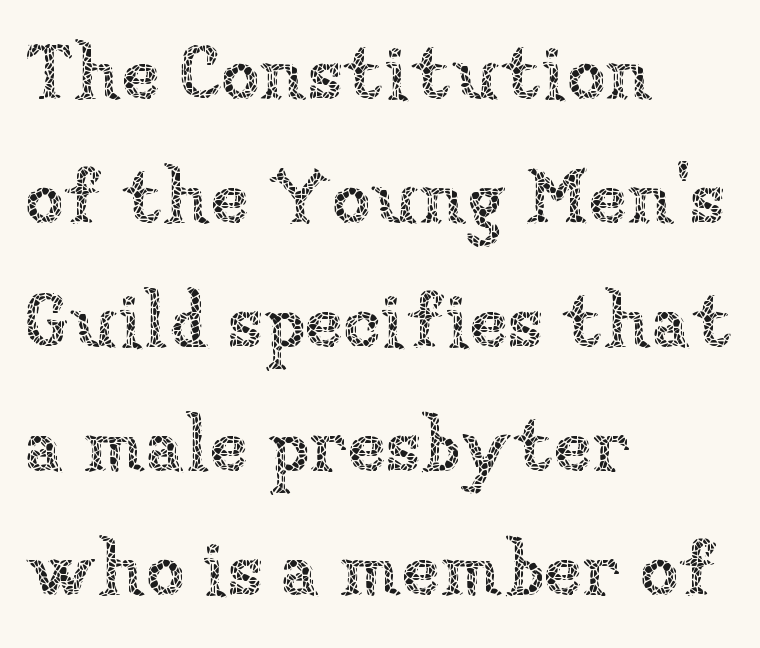
{"italic": "no", "bold": "no", "weight": "thin", "width": "normal", "stroke_contrast": "low", "x_height": "medium", "monospaced": "no", "underline": "no", "align": "left", "line_spacing": "normal", "line_spacing_ratio": 1.59, "letter_spacing": "normal", "letter_spacing_em": 0.0, "glyph_px": 78}
